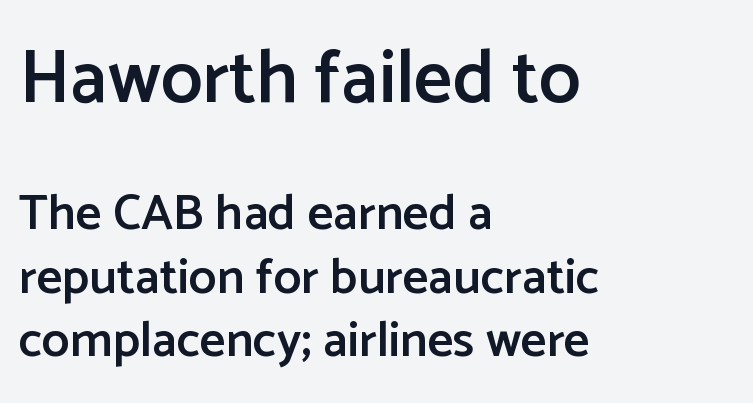
{"serif": "no", "italic": "no", "bold": "semi", "weight": "semibold", "width": "normal", "stroke_contrast": "low", "x_height": "medium", "monospaced": "no", "underline": "no", "align": "left", "line_spacing": "normal", "line_spacing_ratio": 1.27, "letter_spacing": "normal", "letter_spacing_em": 0.0, "larger_block": "first", "size_ratio": 1.5, "glyph_px": 75}
